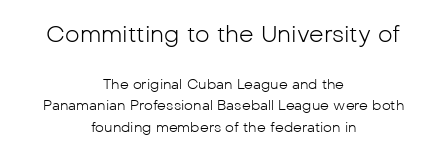
Regarding leading, the lines here are spaced in the standard way. The words here are not underlined. Casual observation: everything's sitting right in the middle. The strokes are not fattened; the text isn't bold.
